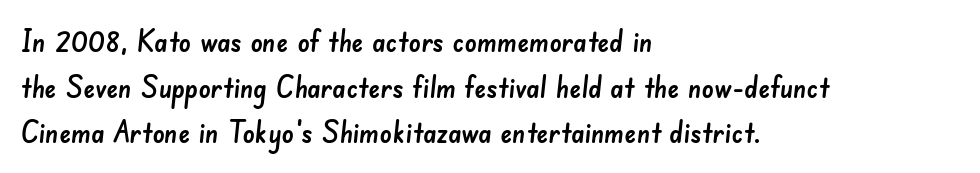
Q: Is the typeface a serif or a sans-serif typeface? A: Sans-serif.
Q: Is the text underlined? A: No.
Q: How is the paragraph aligned? A: Left-aligned.
Q: Is the spacing between letters normal or unusually wide? A: Normal.
Q: Is the spacing between lines tight, normal or loose? A: Normal.
Q: Width (condensed, normal, or wide)? A: Normal.
Q: Stroke contrast? A: Low.
Q: x-height? A: Small.
Q: Monospaced? A: No.
